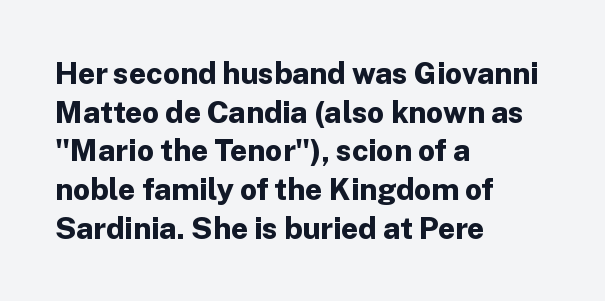
{"serif": "no", "italic": "no", "bold": "yes", "weight": "bold", "width": "normal", "stroke_contrast": "low", "x_height": "medium", "monospaced": "no", "underline": "no", "align": "left", "line_spacing": "normal", "line_spacing_ratio": 1.29, "letter_spacing": "normal", "letter_spacing_em": 0.0, "glyph_px": 30}
